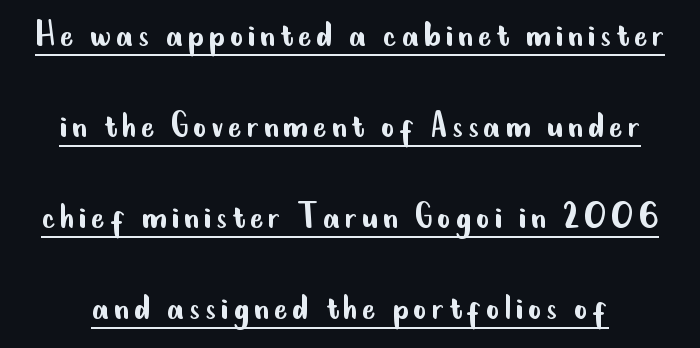
{"serif": "no", "italic": "no", "bold": "no", "weight": "regular", "width": "condensed", "stroke_contrast": "low", "x_height": "small", "monospaced": "no", "underline": "yes", "line_spacing": "loose", "line_spacing_ratio": 2.22, "glyph_px": 41}
